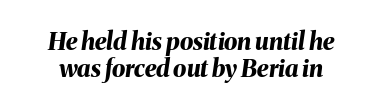
The image shows 24 px bold type, italic (leaning right); set tight line spacing (1.11x), normal letter spacing, not underlined.
